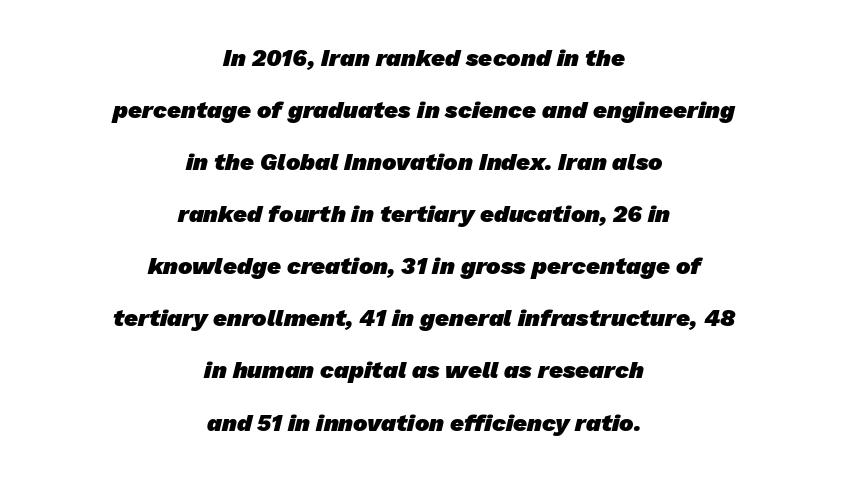
Q: Is the text bold? A: Yes.
Q: Is the text underlined? A: No.
Q: How is the paragraph aligned? A: Centered.
Q: Is the spacing between letters normal or unusually wide? A: Normal.
Q: Is the spacing between lines tight, normal or loose? A: Loose.
